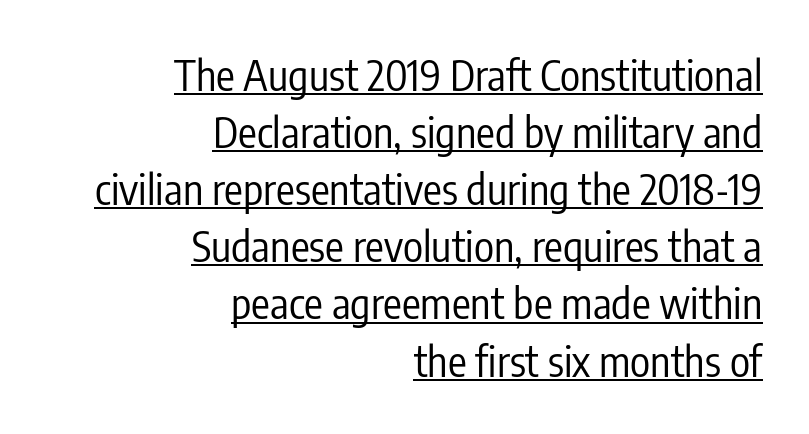
Q: Is the text bold? A: No.
Q: Is the text italic (slanted)? A: No, it is upright.
Q: Is the typeface a serif or a sans-serif typeface? A: Sans-serif.
Q: Is the text underlined? A: Yes.
Q: How is the paragraph aligned? A: Right-aligned.
Q: Is the spacing between letters normal or unusually wide? A: Normal.
Q: Is the spacing between lines tight, normal or loose? A: Normal.
Q: Width (condensed, normal, or wide)? A: Condensed.
Q: Stroke contrast? A: Low.
Q: x-height? A: Medium.
Q: Monospaced? A: No.
